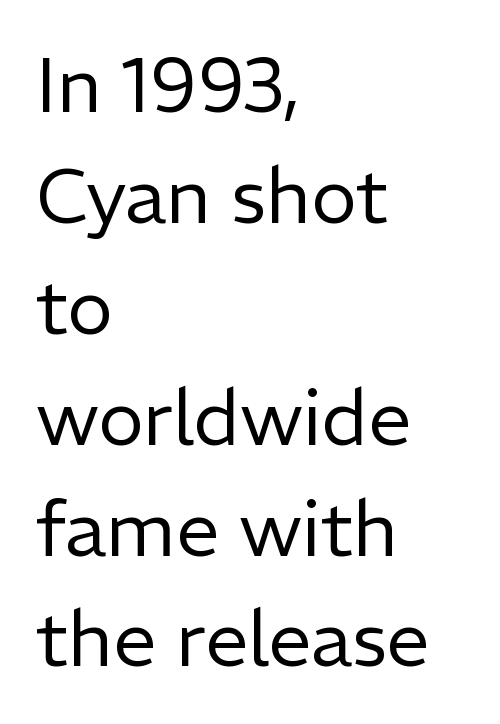
The image shows 77 px regular-weight sans-serif type, upright; set left-aligned, normal line spacing (1.44x), normal letter spacing, not underlined; low stroke contrast and a medium x-height.
